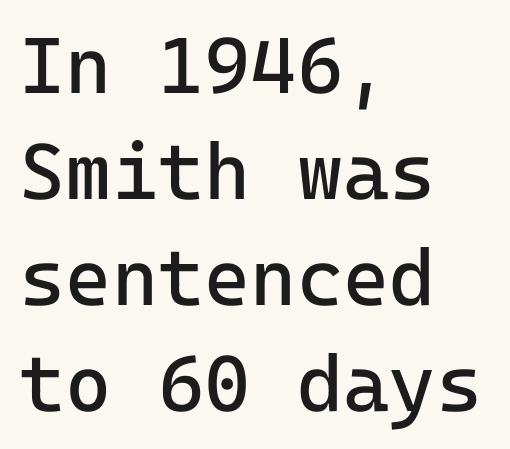
Q: Is the text bold? A: No.
Q: Is the text italic (slanted)? A: No, it is upright.
Q: Is the typeface a serif or a sans-serif typeface? A: Sans-serif.
Q: Is the text underlined? A: No.
Q: How is the paragraph aligned? A: Left-aligned.
Q: Is the spacing between letters normal or unusually wide? A: Normal.
Q: Is the spacing between lines tight, normal or loose? A: Normal.
Q: Width (condensed, normal, or wide)? A: Normal.
Q: Stroke contrast? A: Low.
Q: x-height? A: Medium.
Q: Monospaced? A: Yes.
